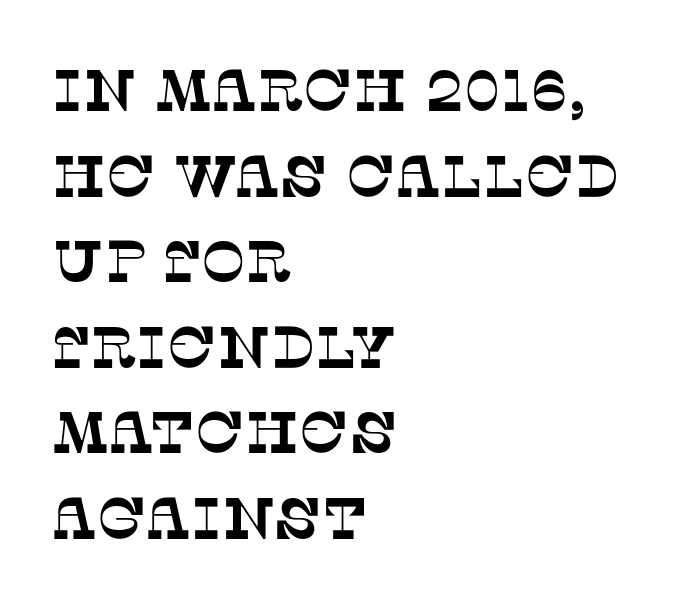
The rendering keeps characters at their native spacing. A typesetter would call this proportional, since set widths differ per character. Alignment: flush left. The leading is moderate, giving the passage an even texture. The font family rendered here belongs to the serif group.
